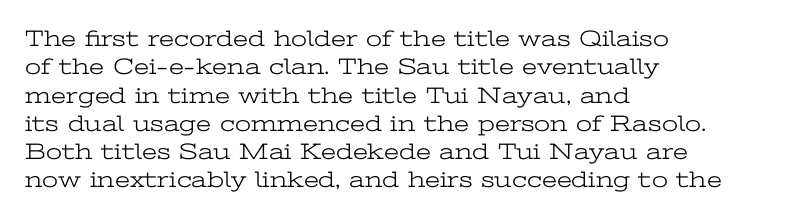
Q: Is the text bold? A: No.
Q: Is the text italic (slanted)? A: No, it is upright.
Q: Is the text underlined? A: No.
Q: How is the paragraph aligned? A: Left-aligned.
Q: Is the spacing between letters normal or unusually wide? A: Normal.
